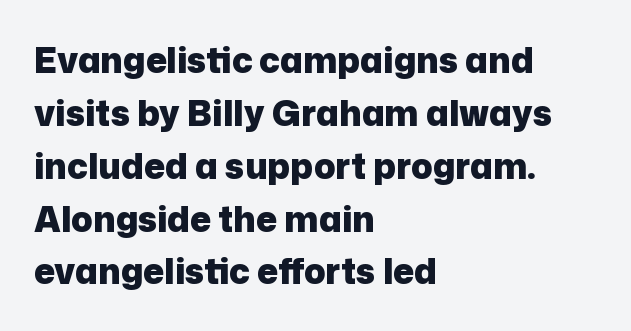
{"serif": "no", "italic": "no", "bold": "yes", "weight": "heavy", "width": "normal", "stroke_contrast": "low", "x_height": "medium", "monospaced": "no", "underline": "no", "align": "left", "line_spacing": "normal", "line_spacing_ratio": 1.51, "letter_spacing": "normal", "letter_spacing_em": 0.0, "glyph_px": 35}
